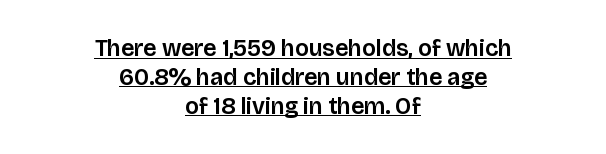
{"italic": "no", "underline": "yes", "align": "center", "line_spacing_ratio": 1.2, "letter_spacing": "normal", "letter_spacing_em": 0.0, "glyph_px": 24}
